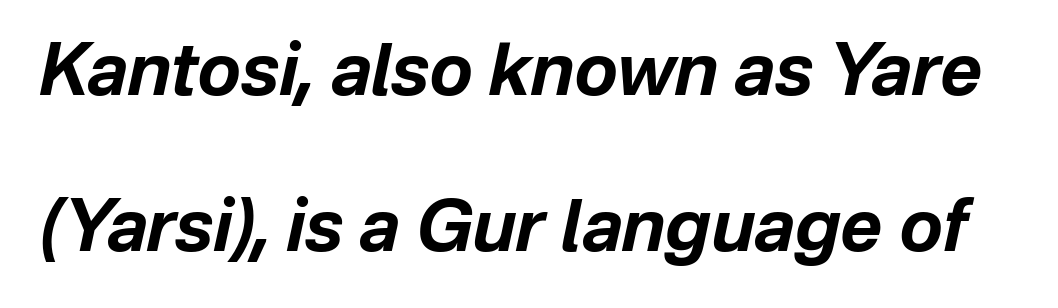
{"italic": "yes", "lean": "right", "slant_degrees": 12, "bold": "yes", "weight": "bold", "width": "normal", "stroke_contrast": "low", "x_height": "medium", "monospaced": "no", "underline": "no", "line_spacing": "loose", "line_spacing_ratio": 2.17, "letter_spacing": "normal", "letter_spacing_em": 0.0, "glyph_px": 72}
